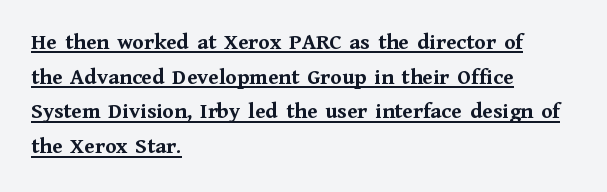
Q: Is the text bold? A: Yes.
Q: Is the text italic (slanted)? A: No, it is upright.
Q: Is the text underlined? A: Yes.
Q: How is the paragraph aligned? A: Left-aligned.
Q: Is the spacing between letters normal or unusually wide? A: Normal.
Q: Is the spacing between lines tight, normal or loose? A: Normal.
